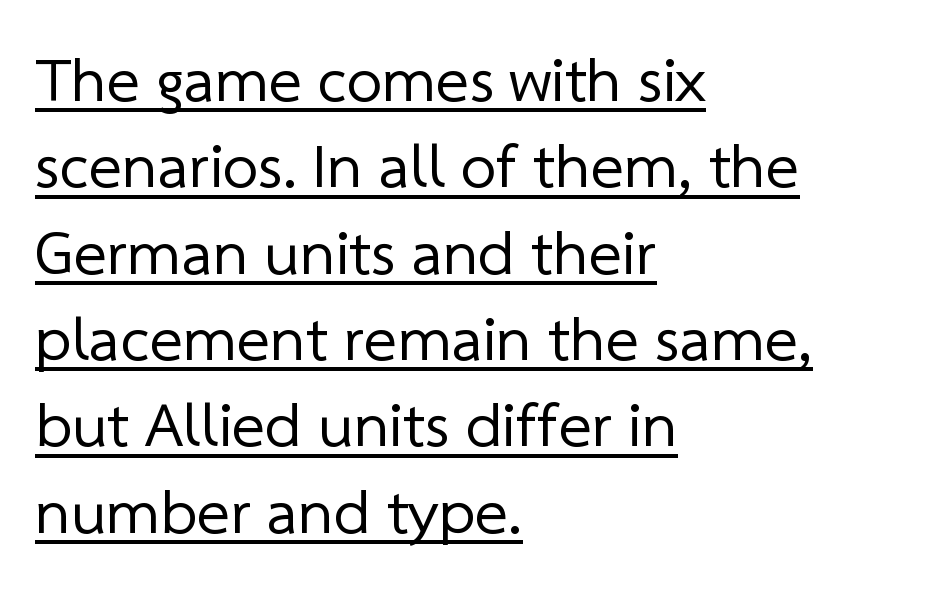
The letterforms sit at book weight or below. This block has exactly the height ordinary leading produces. The face used here is proportionally spaced, like ordinary book or web type. This rendering leaves character spacing at its baseline value.
